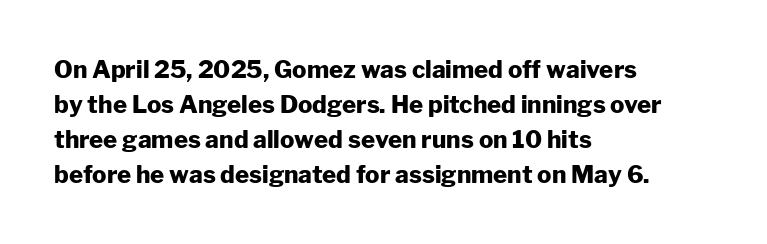
{"italic": "no", "bold": "yes", "underline": "no", "align": "left", "line_spacing": "normal", "line_spacing_ratio": 1.46, "letter_spacing": "normal", "letter_spacing_em": 0.0, "glyph_px": 24}
